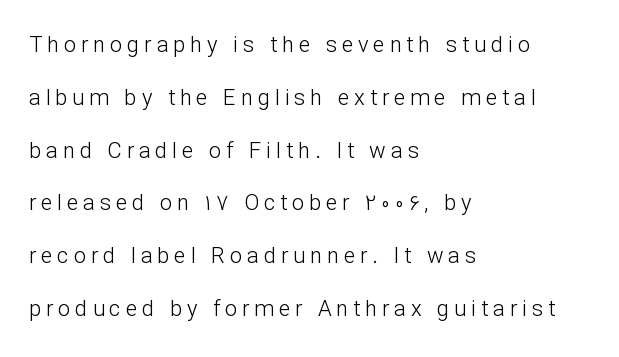
The image shows 22 px text type, upright; set left-aligned, loose line spacing (2.4x), unusually wide letter spacing (+0.22 em), not underlined.
